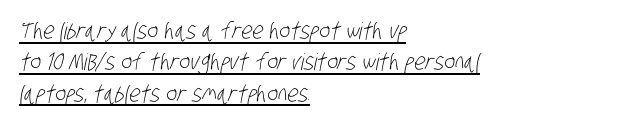
This block has exactly the height ordinary leading produces. Underlining? Definitely there. Words appear dense and cohesive because spacing is normal. Reading down the block, your eye returns to a fixed left position each line. Weight: not bold — regular or lighter.
